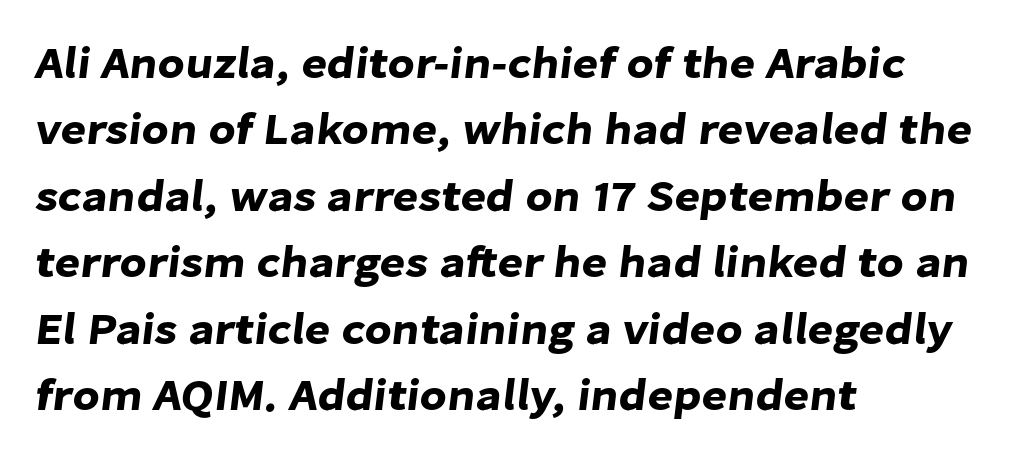
Q: Is the typeface a serif or a sans-serif typeface? A: Sans-serif.
Q: Is the text underlined? A: No.
Q: How is the paragraph aligned? A: Left-aligned.
Q: Is the spacing between letters normal or unusually wide? A: Normal.
Q: Is the spacing between lines tight, normal or loose? A: Normal.
Q: Width (condensed, normal, or wide)? A: Normal.
Q: Stroke contrast? A: Low.
Q: x-height? A: Medium.
Q: Monospaced? A: No.
